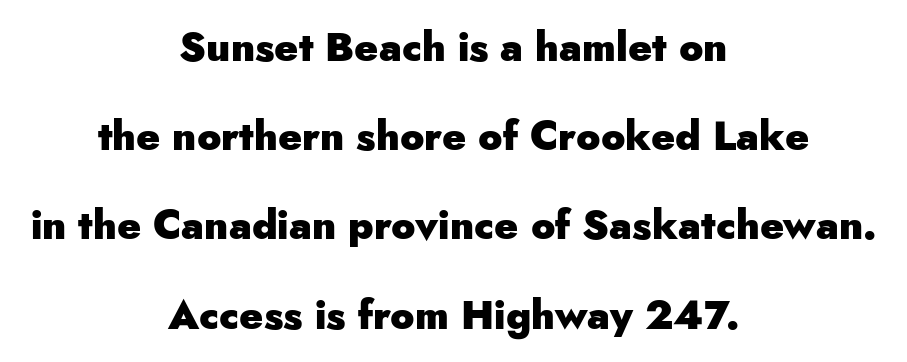
The image shows 40 px heavy sans-serif type, upright; set centered, loose line spacing (2.23x), normal letter spacing, not underlined; low stroke contrast and a small x-height.
